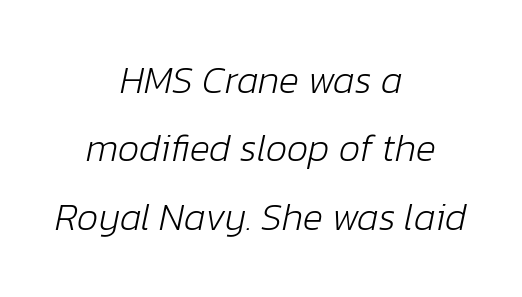
The image shows 38 px light type, italic (leaning right); set centered, line spacing 1.8x, normal letter spacing, not underlined; low stroke contrast and a medium x-height.
